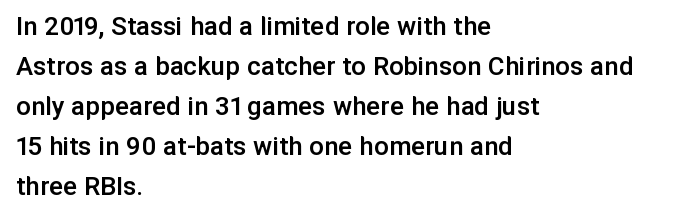
The image shows 29 px semibold sans-serif type, upright; set left-aligned, normal line spacing (1.38x), normal letter spacing, not underlined; low stroke contrast and a medium x-height.
